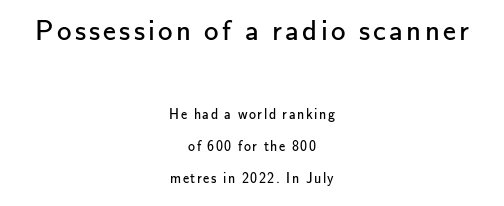
Q: Is the text bold? A: No.
Q: Is the text italic (slanted)? A: No, it is upright.
Q: Is the typeface a serif or a sans-serif typeface? A: Sans-serif.
Q: Is the text underlined? A: No.
Q: How is the paragraph aligned? A: Centered.
Q: Is the spacing between lines tight, normal or loose? A: Loose.
Q: Which block of text is set in a larger size, the first (top) or the second (bottom)? A: The first (top) one.
Q: Width (condensed, normal, or wide)? A: Normal.
Q: Stroke contrast? A: Low.
Q: x-height? A: Small.
Q: Monospaced? A: No.
